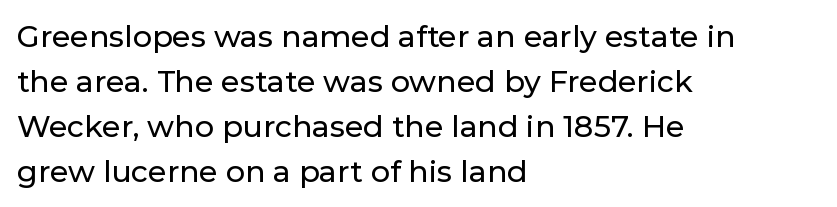
{"serif": "no", "italic": "no", "width": "normal", "stroke_contrast": "low", "x_height": "medium", "monospaced": "no", "underline": "no", "align": "left", "line_spacing": "normal", "line_spacing_ratio": 1.5, "letter_spacing": "normal", "letter_spacing_em": 0.0, "glyph_px": 30}
